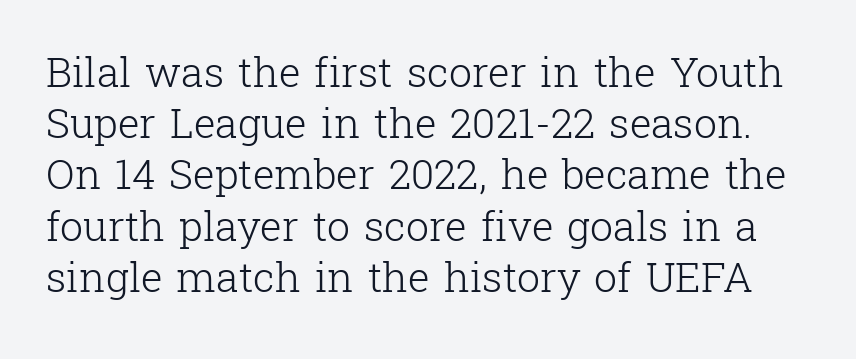
Q: Is the text bold? A: No.
Q: Is the text italic (slanted)? A: No, it is upright.
Q: Is the typeface a serif or a sans-serif typeface? A: Serif.
Q: Is the text underlined? A: No.
Q: Is the spacing between letters normal or unusually wide? A: Normal.
Q: Is the spacing between lines tight, normal or loose? A: Normal.
Q: Width (condensed, normal, or wide)? A: Normal.
Q: Stroke contrast? A: Low.
Q: x-height? A: Medium.
Q: Monospaced? A: No.
